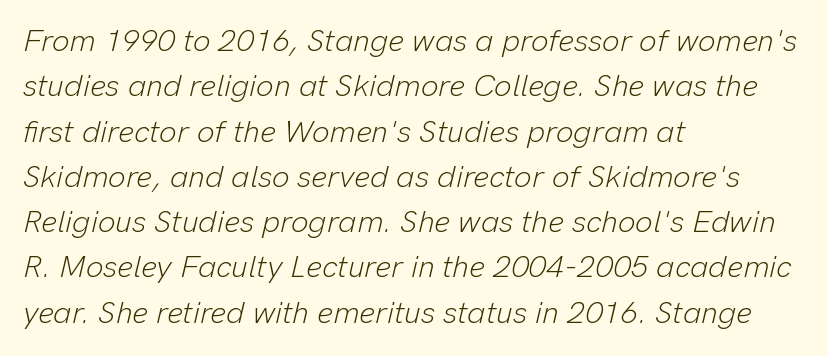
The image shows 31 px light type, italic (leaning right); set left-aligned, normal line spacing (1.46x), normal letter spacing, not underlined; low stroke contrast and a medium x-height.
